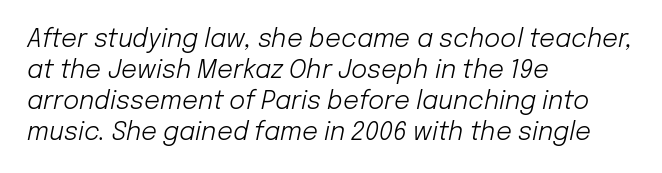
The passage is arranged the way most books set body copy — flush left. The gaps between neighbouring characters are ordinary and unremarkable. Slanted lettering throughout. The strokes carry an ordinary text weight at most.
